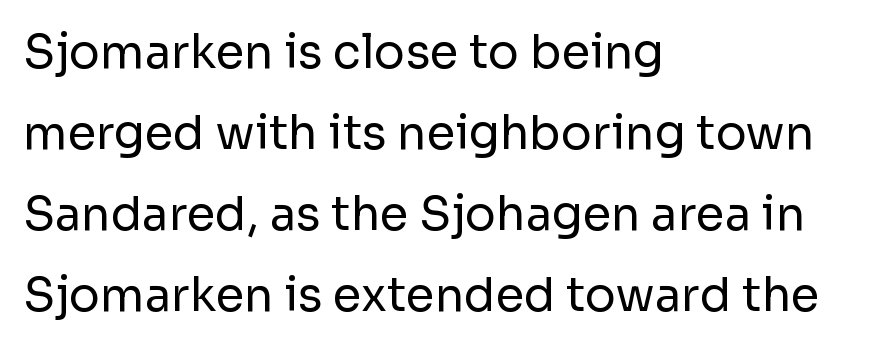
No extra tracking has been applied to these lines. The rag falls on the right side of this text block. Posture: straight, roman, zero tilt. The rendering shows plain stroke endings on the letterforms — a sans-serif design. Character widths vary here, with narrow letters taking less room than wide ones.
